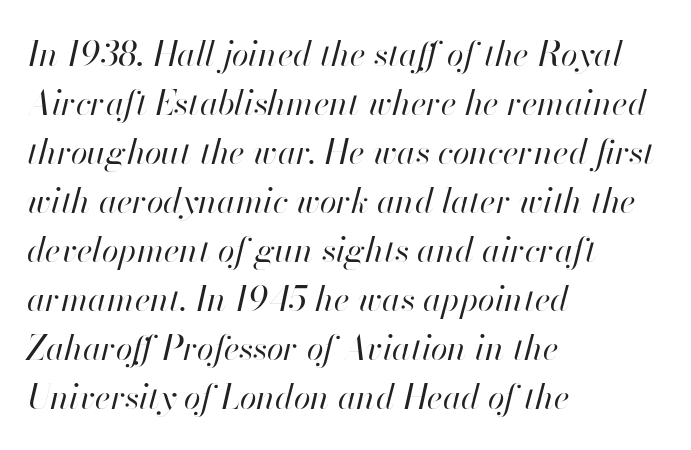
Tracking value appears to be zero — textbook default spacing. Caption: multi-line text, flush left, ragged right. An italicized treatment has been applied to the whole sample. In terms of leading, this rendering sits right in the middle.
